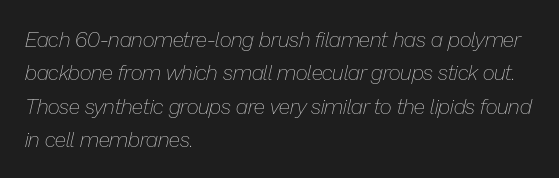
The image shows 21 px text type, italic (leaning right); set left-aligned, normal line spacing (1.59x), normal letter spacing, not underlined.
